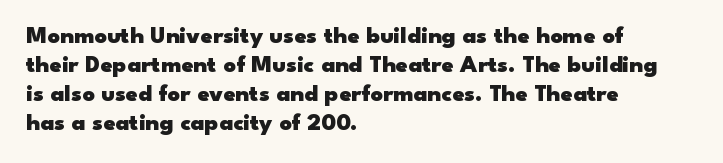
Q: Is the text bold? A: Yes.
Q: Is the text italic (slanted)? A: No, it is upright.
Q: Is the text underlined? A: No.
Q: How is the paragraph aligned? A: Left-aligned.
Q: Is the spacing between letters normal or unusually wide? A: Normal.
